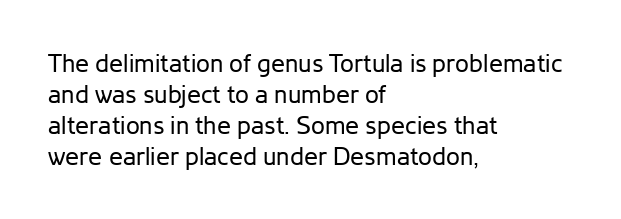
Q: Is the text bold? A: No.
Q: Is the text italic (slanted)? A: No, it is upright.
Q: Is the text underlined? A: No.
Q: How is the paragraph aligned? A: Left-aligned.
Q: Is the spacing between letters normal or unusually wide? A: Normal.
